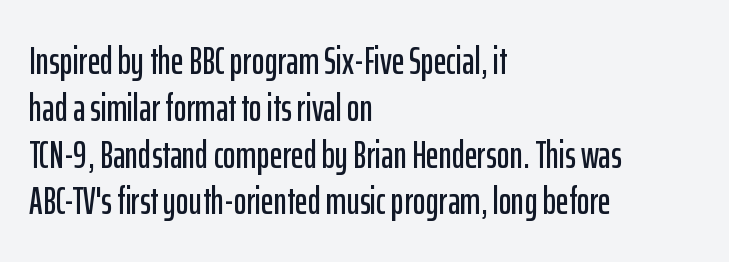
The image shows 39 px condensed sans-serif type, upright; set left-aligned, line spacing 1.2x, normal letter spacing, not underlined; low stroke contrast and a medium x-height.
